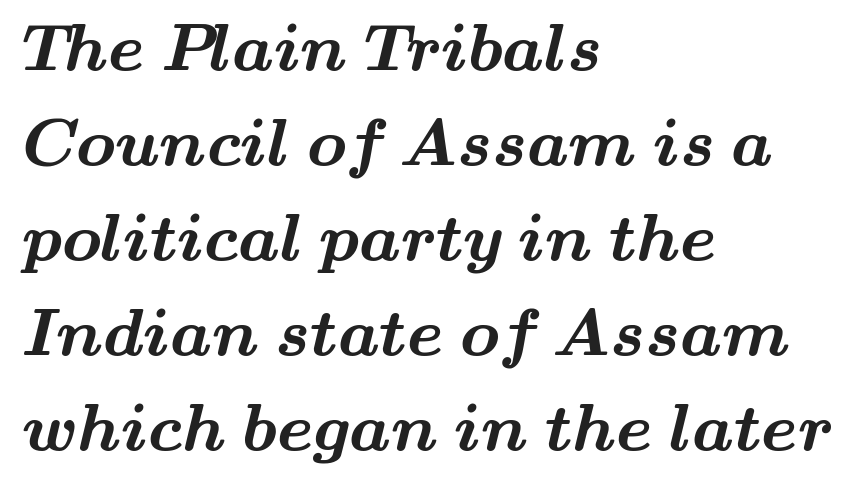
Q: Is the text bold? A: Yes.
Q: Is the typeface a serif or a sans-serif typeface? A: Serif.
Q: Is the text underlined? A: No.
Q: How is the paragraph aligned? A: Left-aligned.
Q: Is the spacing between letters normal or unusually wide? A: Normal.
Q: Is the spacing between lines tight, normal or loose? A: Normal.
Q: Width (condensed, normal, or wide)? A: Wide.
Q: Stroke contrast? A: Medium.
Q: x-height? A: Small.
Q: Monospaced? A: No.
